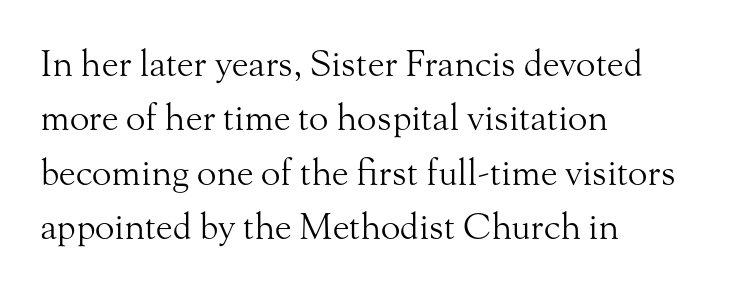
{"serif": "yes", "italic": "no", "bold": "no", "weight": "light", "width": "normal", "stroke_contrast": "medium", "x_height": "small", "monospaced": "no", "underline": "no", "align": "left", "line_spacing": "normal", "line_spacing_ratio": 1.51, "letter_spacing": "normal", "letter_spacing_em": 0.0, "glyph_px": 36}
